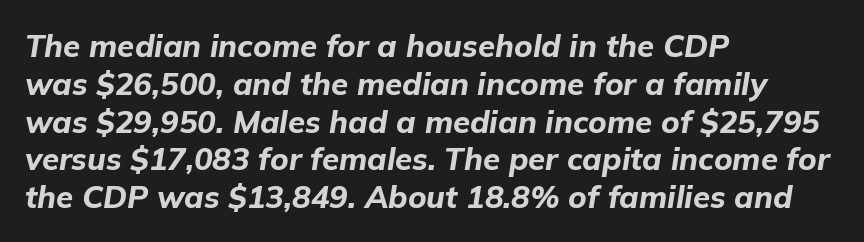
The image shows 31 px bold type, italic (leaning right); set left-aligned, line spacing 1.22x, normal letter spacing, not underlined; low stroke contrast and a medium x-height.
